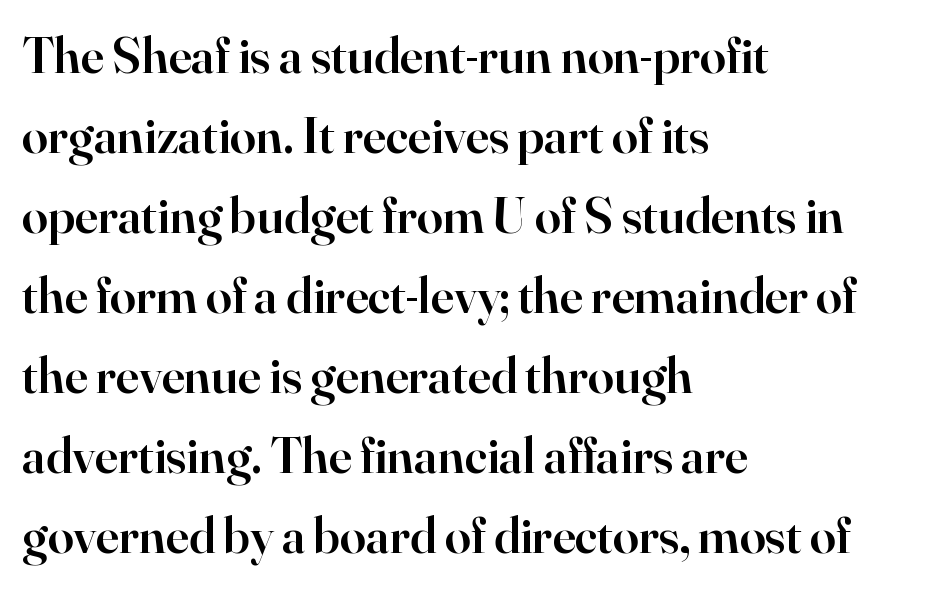
The image shows 52 px semibold serif type, upright; set left-aligned, normal line spacing (1.54x), normal letter spacing, not underlined; high stroke contrast and a small x-height.
